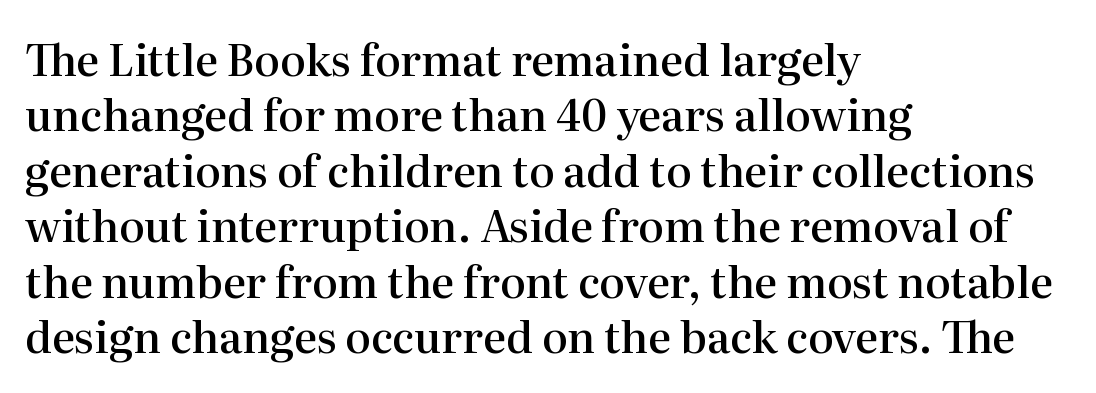
The image shows 43 px semibold serif type, upright; set left-aligned, normal line spacing (1.29x), normal letter spacing, not underlined; high stroke contrast and a medium x-height.
